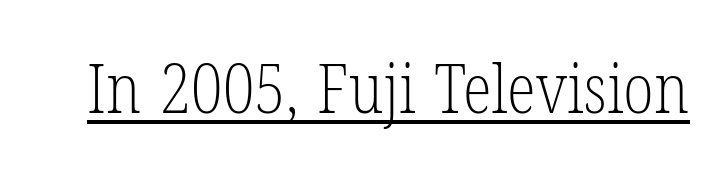
The glyphs in this specimen are seriffed. These lines are rendered in a variable-pitch font. A typographer would call this underscored text. Weight class: somewhere from thin through regular.
